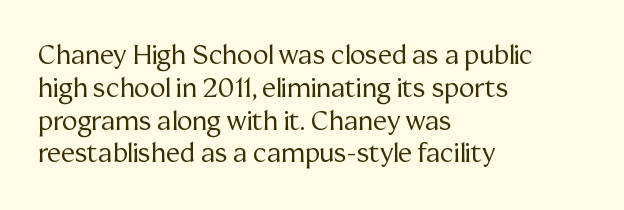
{"italic": "no", "bold": "no", "underline": "no", "align": "left", "line_spacing": "normal", "line_spacing_ratio": 1.26, "letter_spacing": "normal", "letter_spacing_em": 0.0, "glyph_px": 26}
